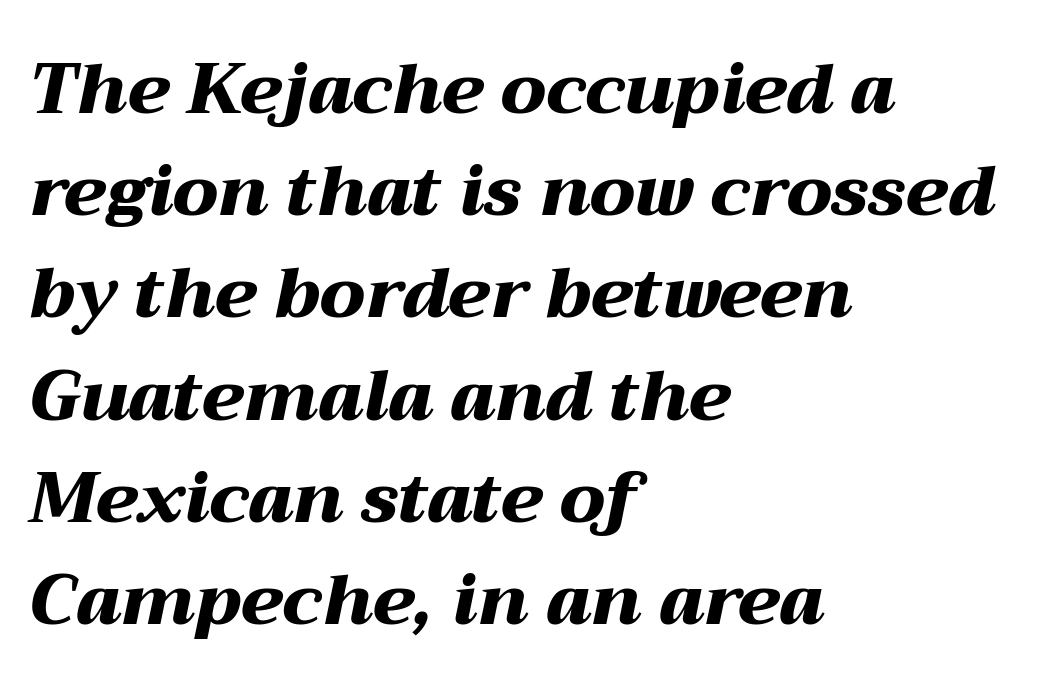
{"italic": "yes", "lean": "right", "slant_degrees": 12, "bold": "yes", "weight": "heavy", "width": "wide", "stroke_contrast": "medium", "x_height": "medium", "monospaced": "no", "underline": "no", "align": "left", "line_spacing": "normal", "line_spacing_ratio": 1.46, "letter_spacing": "normal", "letter_spacing_em": 0.0, "glyph_px": 70}
